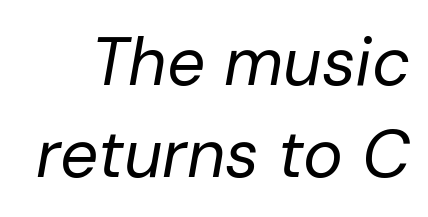
Q: Is the text bold? A: No.
Q: Is the text italic (slanted)? A: Yes, it leans right by about 10 degrees.
Q: Is the text underlined? A: No.
Q: Is the spacing between letters normal or unusually wide? A: Normal.
Q: Is the spacing between lines tight, normal or loose? A: Normal.
Q: Width (condensed, normal, or wide)? A: Normal.
Q: Stroke contrast? A: Low.
Q: x-height? A: Medium.
Q: Monospaced? A: No.
